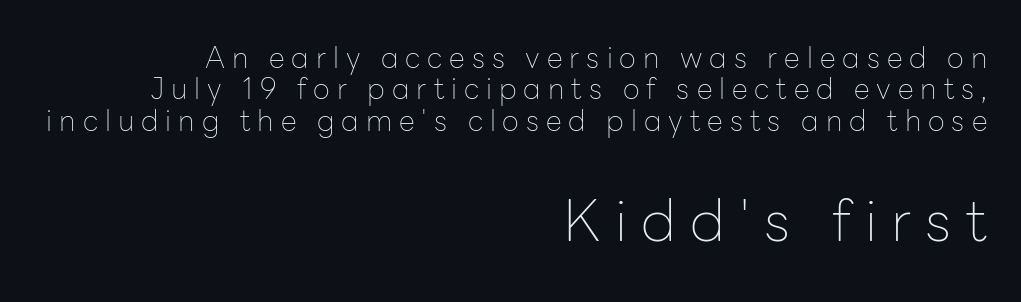
Interline gaps are noticeably narrow in this sample. Tracking value appears strongly positive — letters spread wide. Posture: upright roman. Whoever set this made the second block the dominant, larger element. The rendering anchors every line to the right-hand side. Only glyphs here, with clear space below each row.
